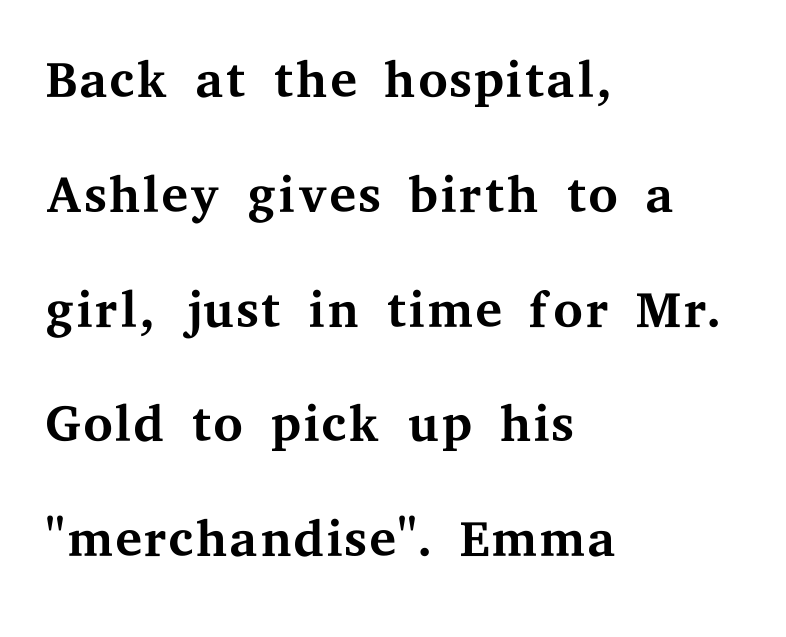
Q: Is the text bold? A: No.
Q: Is the text italic (slanted)? A: No, it is upright.
Q: Is the typeface a serif or a sans-serif typeface? A: Serif.
Q: Is the text underlined? A: No.
Q: How is the paragraph aligned? A: Left-aligned.
Q: Is the spacing between letters normal or unusually wide? A: Normal.
Q: Is the spacing between lines tight, normal or loose? A: Normal.
Q: Width (condensed, normal, or wide)? A: Wide.
Q: Stroke contrast? A: Medium.
Q: x-height? A: Medium.
Q: Monospaced? A: No.
